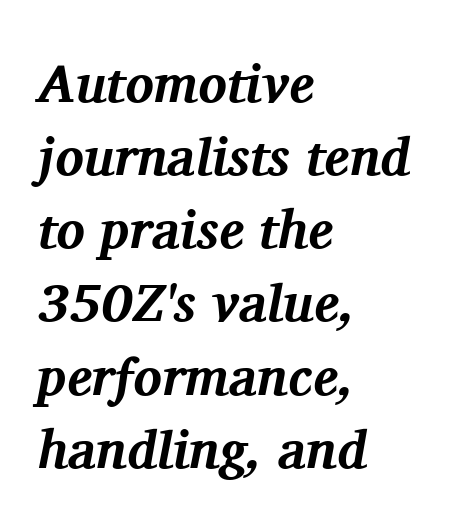
The image shows 53 px bold serif type, italic (leaning right); set left-aligned, normal line spacing (1.38x), normal letter spacing, not underlined; medium stroke contrast and a medium x-height.
